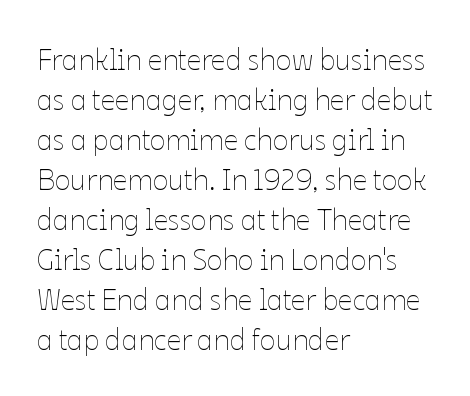
The image shows 29 px thin type, upright; set left-aligned, normal line spacing (1.38x), normal letter spacing, not underlined; low stroke contrast and a medium x-height.
